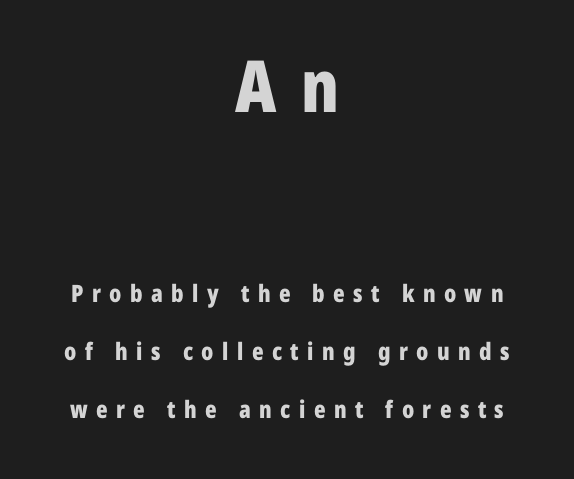
Look at the tracking — it's clearly loosened, letters drifting apart. Is there any slant? The stems are plumb. Serifs: no, the terminals of the letterforms are clean. Type without underlining. The rendering uses a large line-height, opening up the rows. A full-strength bold gives these letters their thick strokes.
